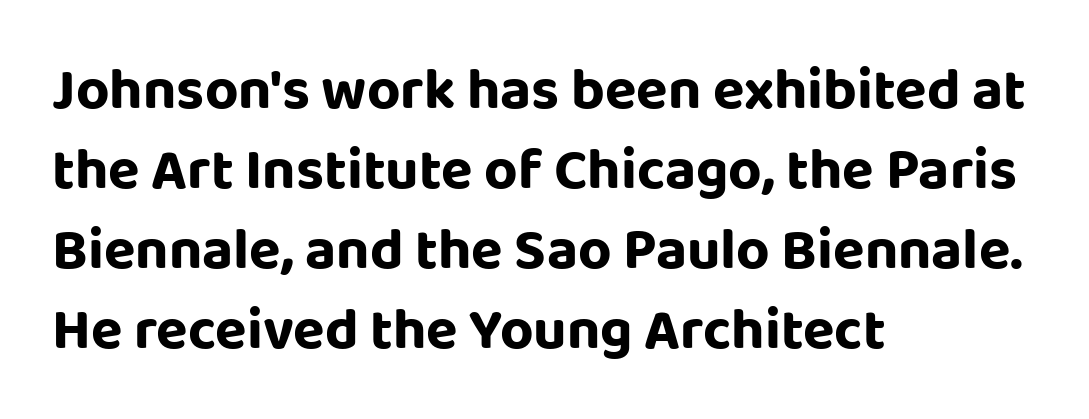
Each letter keeps its own natural width here, so spacing adapts to shape. Between one letter and the next there's only the usual sliver of space. Layout note: lines flush left. Whoever set this chose a conventional vertical rhythm.
